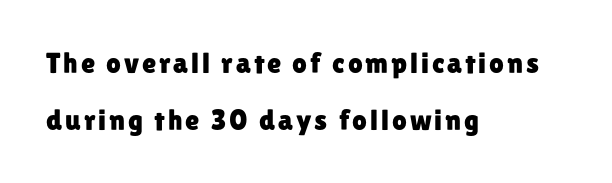
The image shows 29 px sans-serif type, upright; set left-aligned, loose line spacing (1.96x), not underlined; low stroke contrast and a medium x-height.
